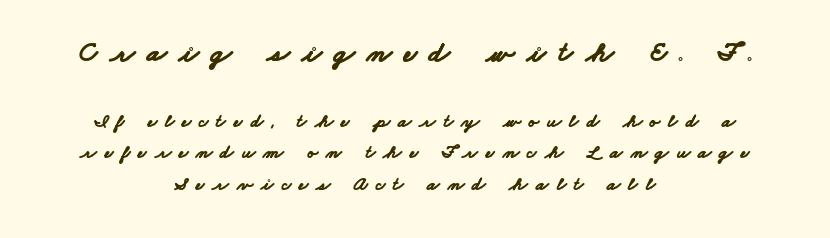
Q: Is the text bold? A: Yes.
Q: Is the typeface a serif or a sans-serif typeface? A: Sans-serif.
Q: Is the text underlined? A: No.
Q: How is the paragraph aligned? A: Centered.
Q: Is the spacing between letters normal or unusually wide? A: Unusually wide.
Q: Is the spacing between lines tight, normal or loose? A: Normal.
Q: Which block of text is set in a larger size, the first (top) or the second (bottom)? A: The first (top) one.
Q: Width (condensed, normal, or wide)? A: Wide.
Q: Stroke contrast? A: Low.
Q: x-height? A: Small.
Q: Monospaced? A: No.
